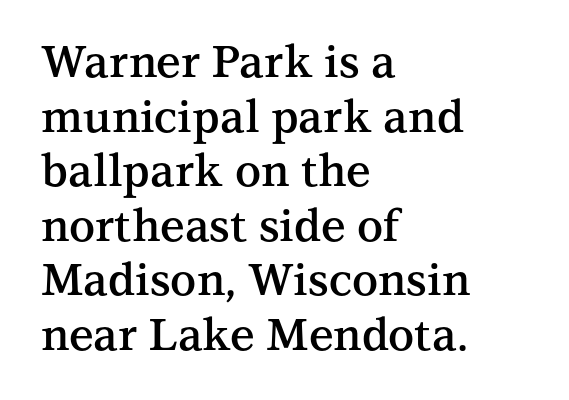
{"serif": "yes", "italic": "no", "bold": "semi", "weight": "semibold", "width": "normal", "stroke_contrast": "medium", "x_height": "medium", "monospaced": "no", "underline": "no", "align": "left", "line_spacing_ratio": 1.24, "letter_spacing": "normal", "letter_spacing_em": 0.0, "glyph_px": 44}
